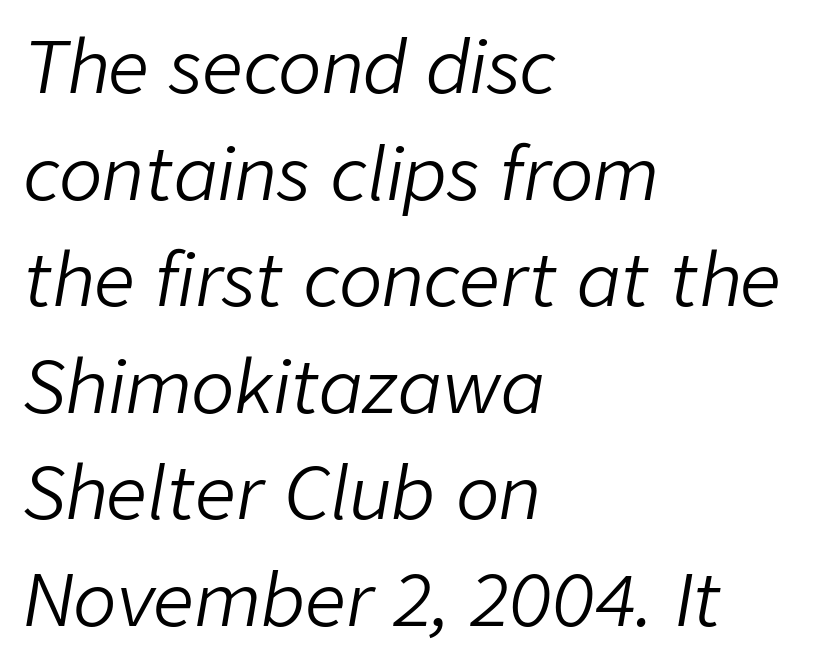
Every row of glyphs begins at an identical x-position on the left. If you drew a line through each stem, it would be angled. The weight tops out at a normal text grade. The designer left line spacing at the default. No word sits above an underline.
